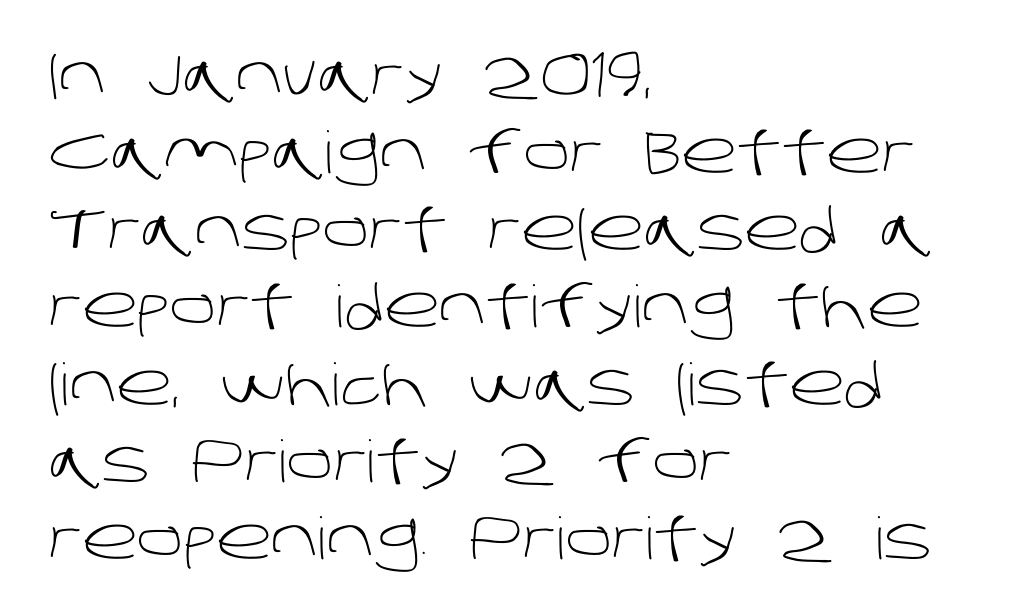
The image shows 58 px light sans-serif type; set left-aligned, normal line spacing (1.33x), normal letter spacing, not underlined; low stroke contrast and a large x-height.
